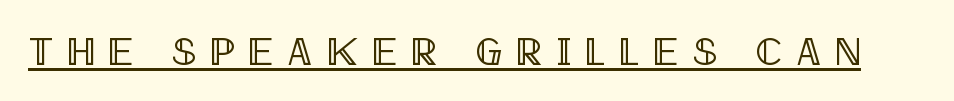
Q: Is the text italic (slanted)? A: No, it is upright.
Q: Is the text underlined? A: Yes.
Q: Is the spacing between letters normal or unusually wide? A: Unusually wide.
Q: Width (condensed, normal, or wide)? A: Condensed.
Q: x-height? A: Large.
Q: Monospaced? A: No.
